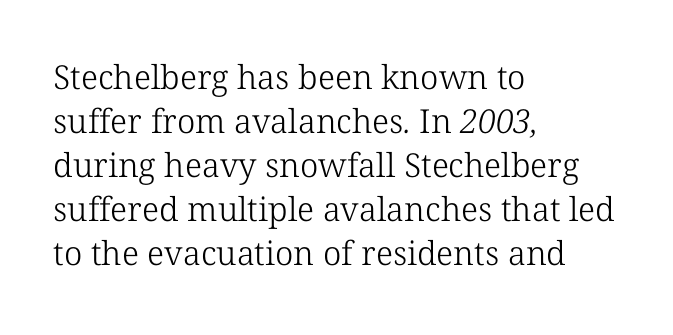
A quiet, ordinary-to-light weight characterises the typeface. Baseline-to-baseline distance is the conventional proportion of letter height. Looks like regular typesetting: each glyph gets only the width it needs. Letterform terminals end in serifs throughout the passage. Which margin do the lines hug? The left one — the right edge is uneven. Honestly, there is no underline to notice here at all.
